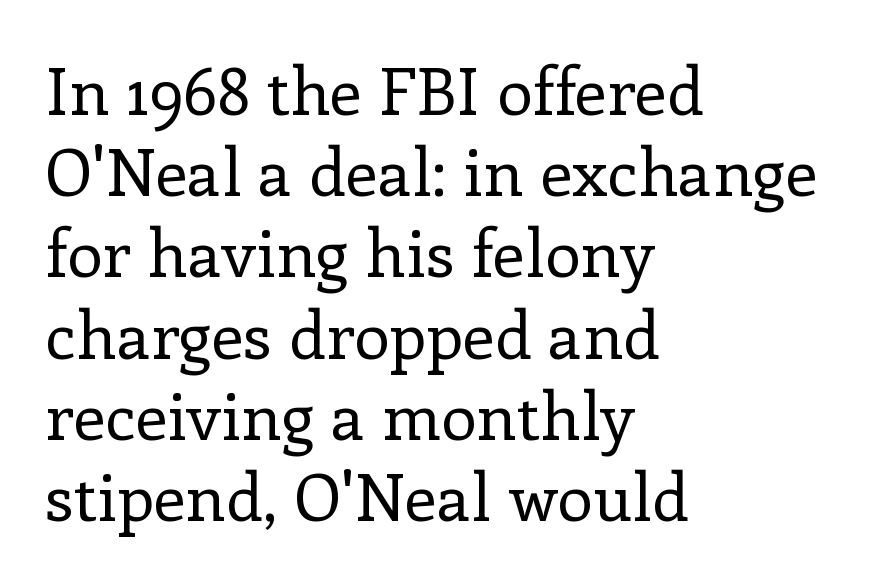
Q: Is the text bold? A: No.
Q: Is the text italic (slanted)? A: No, it is upright.
Q: Is the typeface a serif or a sans-serif typeface? A: Serif.
Q: Is the text underlined? A: No.
Q: How is the paragraph aligned? A: Left-aligned.
Q: Is the spacing between letters normal or unusually wide? A: Normal.
Q: Is the spacing between lines tight, normal or loose? A: Normal.
Q: Width (condensed, normal, or wide)? A: Normal.
Q: Stroke contrast? A: Low.
Q: x-height? A: Medium.
Q: Monospaced? A: No.
